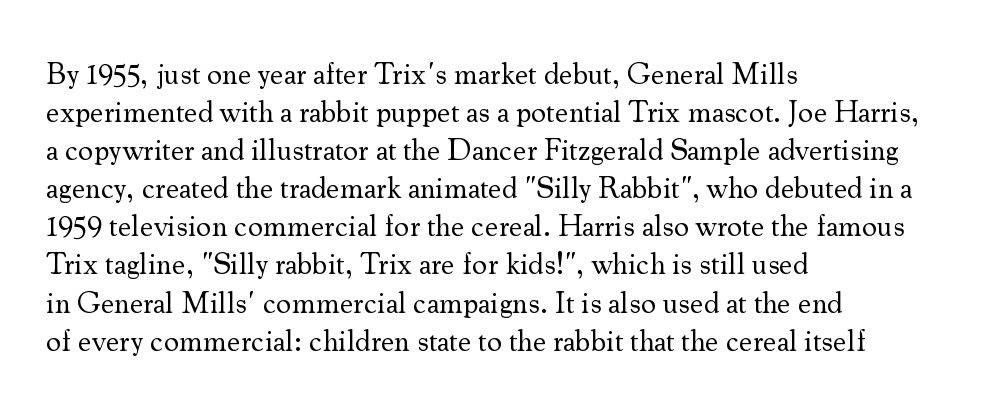
The image shows 30 px regular-weight serif type, upright; set left-aligned, normal line spacing (1.27x), normal letter spacing, not underlined; medium stroke contrast and a small x-height.
